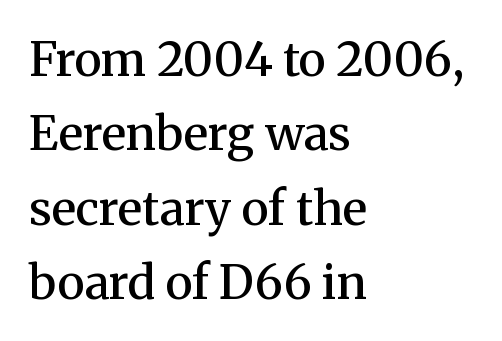
{"serif": "yes", "italic": "no", "bold": "semi", "weight": "semibold", "width": "normal", "stroke_contrast": "medium", "x_height": "medium", "monospaced": "no", "underline": "no", "align": "left", "line_spacing": "normal", "line_spacing_ratio": 1.58, "letter_spacing": "normal", "letter_spacing_em": 0.0, "glyph_px": 47}
